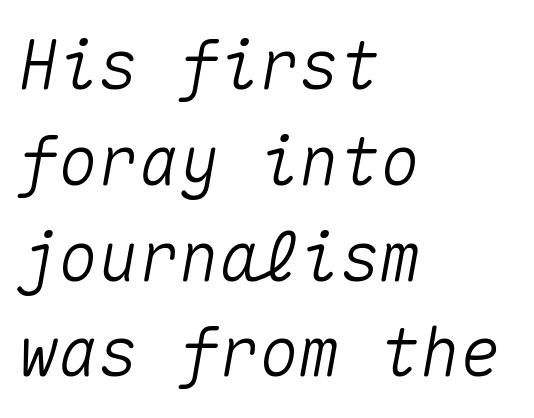
The image shows 67 px text type, italic (leaning right), monospaced; set left-aligned, normal line spacing (1.43x), normal letter spacing, not underlined; medium stroke contrast and a medium x-height.
